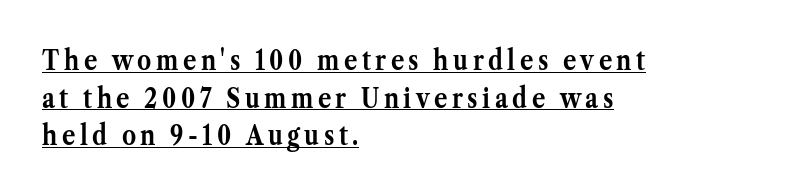
{"serif": "yes", "italic": "no", "bold": "yes", "weight": "semibold", "width": "normal", "stroke_contrast": "medium", "x_height": "medium", "monospaced": "no", "underline": "yes", "align": "left", "line_spacing": "normal", "line_spacing_ratio": 1.34, "glyph_px": 28}
